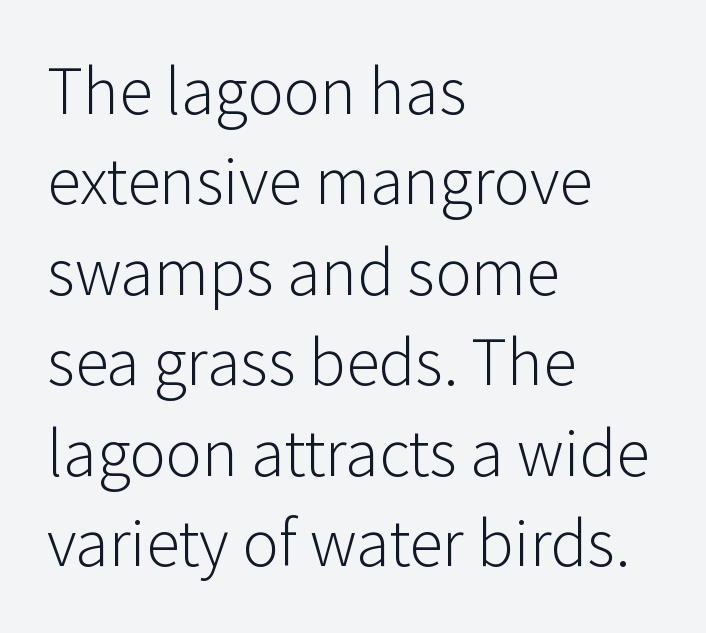
These lines are set flush left with a ragged right edge. Glance below the letters and you will spot only blank space. How are the letters spaced? Ordinarily, with no added tracking. The vertical gap from one line to the next is medium. The axis of the letterforms is exactly vertical. Note: no serifs on the glyphs.
